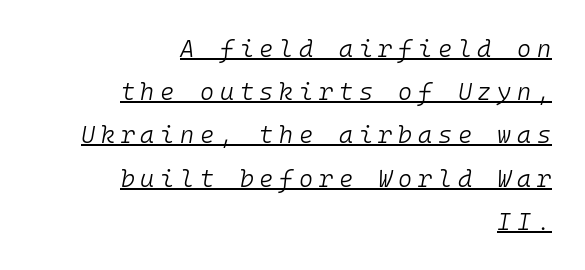
The image shows 24 px text type, italic (leaning right); set right-aligned, line spacing 1.8x, unusually wide letter spacing (+0.24 em), underlined.
